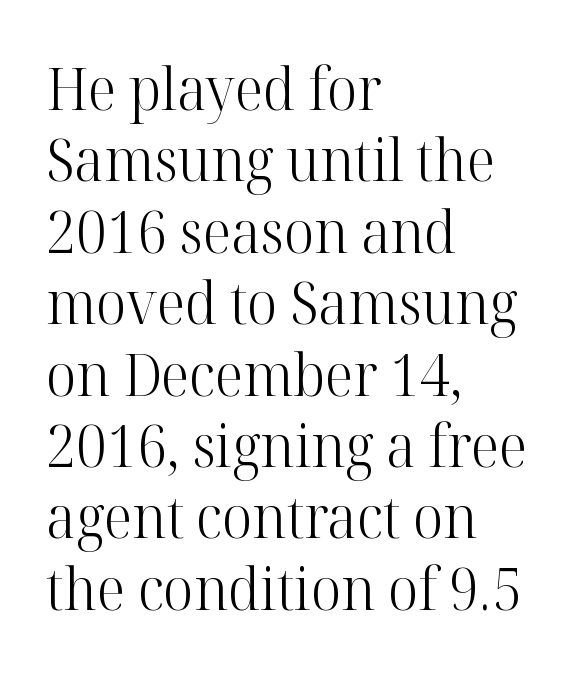
The image shows 59 px light serif type, upright; set left-aligned, line spacing 1.21x, normal letter spacing, not underlined; high stroke contrast and a medium x-height.
